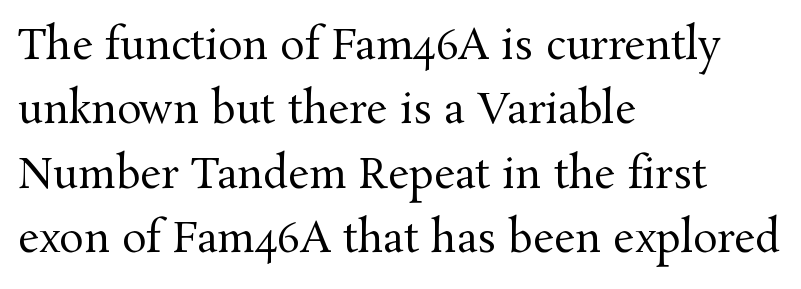
No chunkiness to these letters — they're not bold. How are the letters spaced? Ordinarily, with no added tracking. Look at the bottom of the vertical strokes: they flare into serifs here. Leftover space on each line is placed entirely after the last word. The line-height multiplier appears to be the usual default. Underline: absent.
